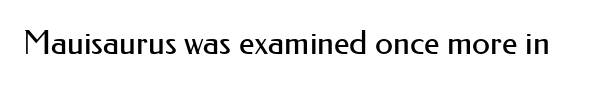
Q: Is the text bold? A: No.
Q: Is the text italic (slanted)? A: No, it is upright.
Q: Is the typeface a serif or a sans-serif typeface? A: Sans-serif.
Q: Is the text underlined? A: No.
Q: Is the spacing between letters normal or unusually wide? A: Normal.
Q: Width (condensed, normal, or wide)? A: Normal.
Q: Stroke contrast? A: Medium.
Q: x-height? A: Small.
Q: Monospaced? A: No.
